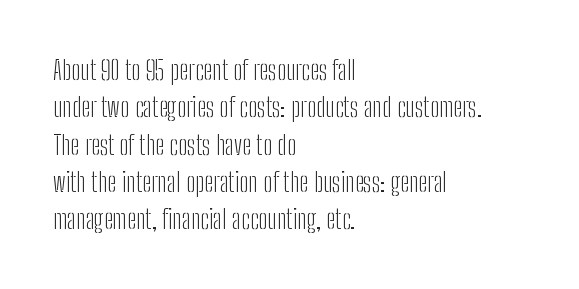
Q: Is the text bold? A: No.
Q: Is the text italic (slanted)? A: No, it is upright.
Q: Is the text underlined? A: No.
Q: How is the paragraph aligned? A: Left-aligned.
Q: Is the spacing between letters normal or unusually wide? A: Normal.
Q: Is the spacing between lines tight, normal or loose? A: Normal.
